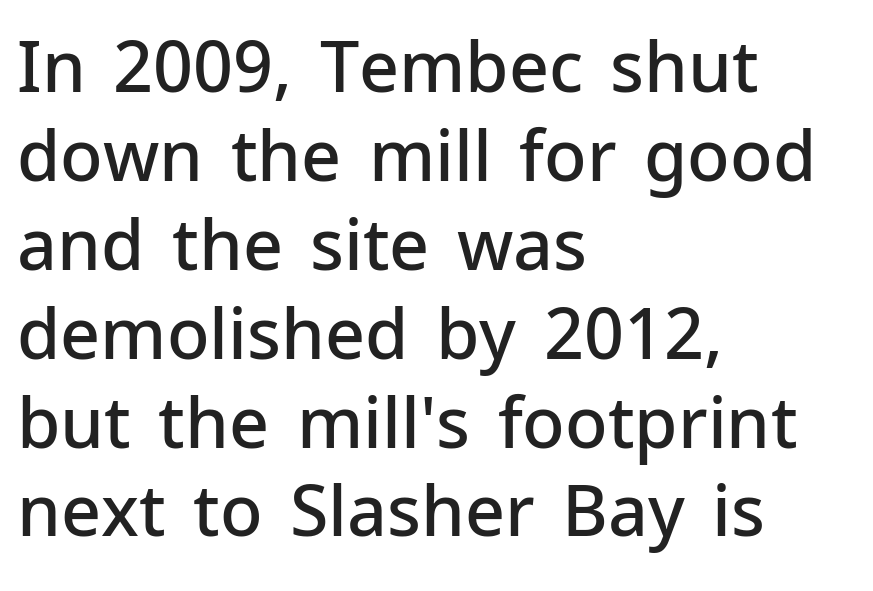
This sample has the flowing, uneven cadence of proportional lettering. Is the block centered? No — it sits flush against the left margin. What's the leading like? Ordinary, nothing unusual. If you drew a line through each stem, it would be perfectly vertical.
